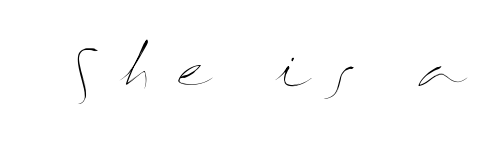
Q: Is the text bold? A: No.
Q: Is the text italic (slanted)? A: Yes.
Q: Is the text underlined? A: No.
Q: Is the spacing between letters normal or unusually wide? A: Unusually wide.
Q: Width (condensed, normal, or wide)? A: Wide.
Q: Stroke contrast? A: Medium.
Q: x-height? A: Medium.
Q: Monospaced? A: No.
